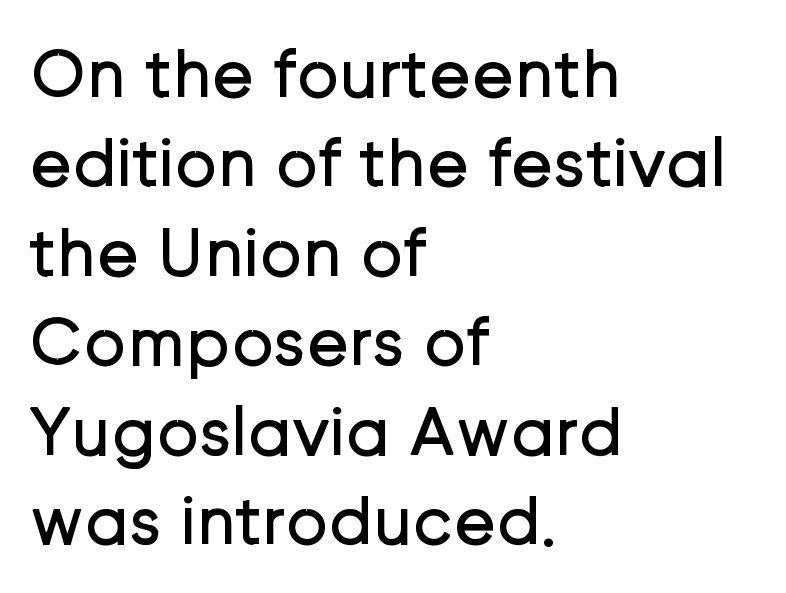
Q: Is the text bold? A: No.
Q: Is the text italic (slanted)? A: No, it is upright.
Q: Is the typeface a serif or a sans-serif typeface? A: Sans-serif.
Q: Is the text underlined? A: No.
Q: How is the paragraph aligned? A: Left-aligned.
Q: Is the spacing between letters normal or unusually wide? A: Normal.
Q: Is the spacing between lines tight, normal or loose? A: Normal.
Q: Width (condensed, normal, or wide)? A: Normal.
Q: Stroke contrast? A: Low.
Q: x-height? A: Medium.
Q: Monospaced? A: No.
